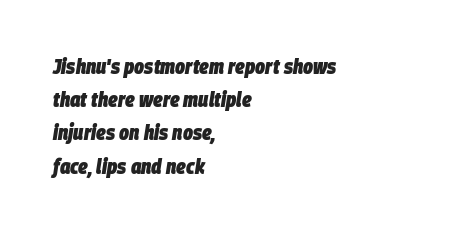
The image shows 21 px bold type, italic (leaning right); set left-aligned, normal line spacing (1.58x), normal letter spacing, not underlined.
